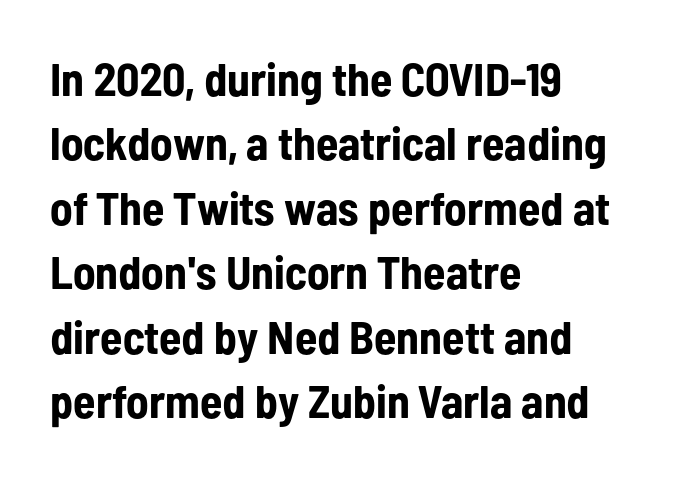
To sum up the face: it is a sans, with no serifs. Do the characters align in a grid? No, the font is proportional. The lettering holds an erect, upright posture throughout. Notice how descenders clear the ascenders below comfortably — that's standard leading. Nobody drew a line under any word here.
